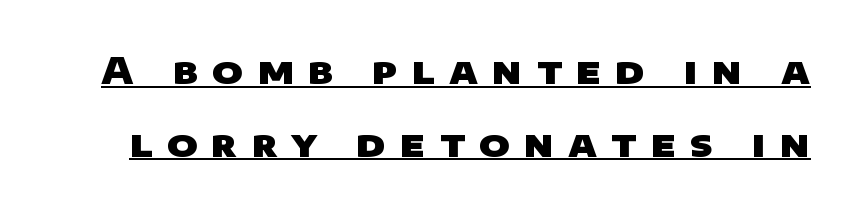
The face used here appears with an underline applied. Typographically, this falls in the sans-serif category. Honestly, the rows look like they've been pulled way apart. Here the designer chose a conventional face with non-uniform glyph widths. This sample uses expanded letter spacing, leaving extra air between glyphs. Typographic density is high because the face is bold.
